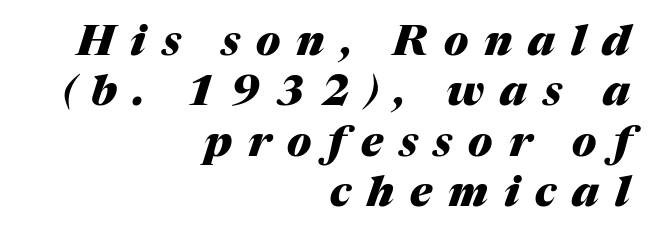
Honestly, there is no underline to notice here at all. Characters are canted at an angle relative to the baseline's perpendicular. Its strokes are broad and dark, the hallmark of bold type. The passage shown has open, widely tracked lettering throughout. Varying glyph widths throughout — classic text-font behaviour. Short and long lines alike share a common ending point at right.
